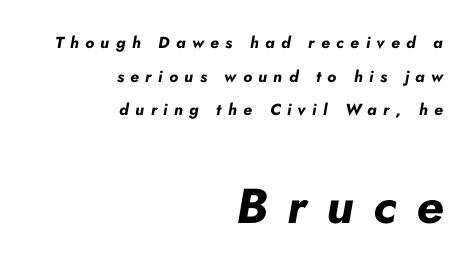
The image shows 49 px bold type, italic (leaning right); set right-aligned, loose line spacing (2.1x), unusually wide letter spacing (+0.4 em), not underlined; the second (bottom) block is 3.06x larger; low stroke contrast and a small x-height.
